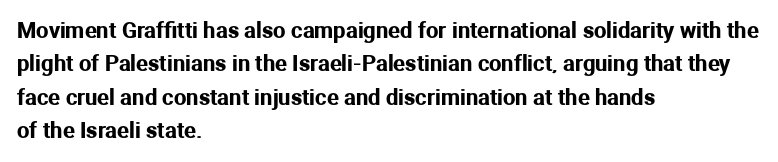
{"italic": "no", "underline": "no", "align": "left", "line_spacing": "normal", "line_spacing_ratio": 1.52, "letter_spacing": "normal", "letter_spacing_em": 0.0, "glyph_px": 22}
